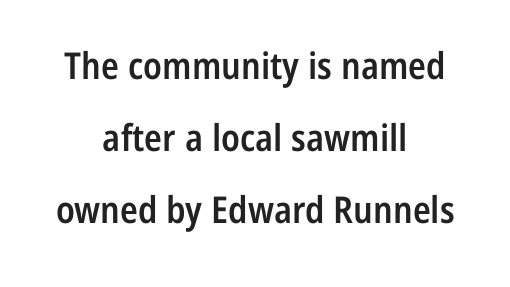
Q: Is the text bold? A: Semi-bold.
Q: Is the text italic (slanted)? A: No, it is upright.
Q: Is the typeface a serif or a sans-serif typeface? A: Sans-serif.
Q: Is the text underlined? A: No.
Q: How is the paragraph aligned? A: Centered.
Q: Is the spacing between letters normal or unusually wide? A: Normal.
Q: Is the spacing between lines tight, normal or loose? A: Loose.
Q: Width (condensed, normal, or wide)? A: Condensed.
Q: Stroke contrast? A: Low.
Q: x-height? A: Medium.
Q: Monospaced? A: No.
